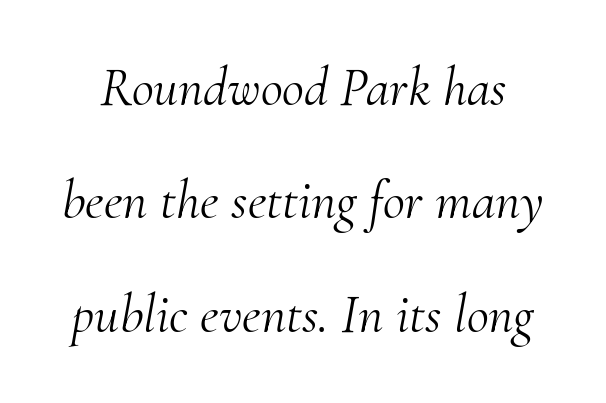
The image shows 54 px light serif type, italic (leaning right); set loose line spacing (2.1x), normal letter spacing, not underlined; medium stroke contrast and a small x-height.
